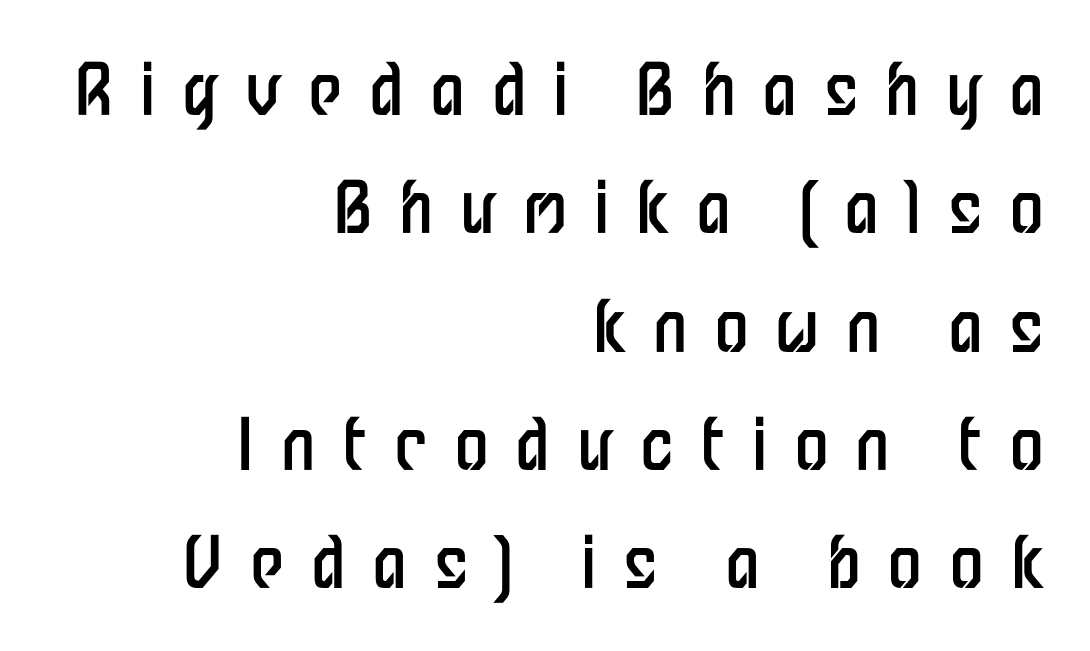
The image shows 70 px regular-weight, condensed sans-serif type, upright; set right-aligned, normal line spacing (1.69x), unusually wide letter spacing (+0.38 em), not underlined; low stroke contrast and a medium x-height.
